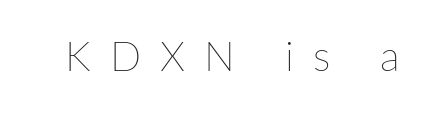
The lettering holds an erect, upright posture throughout. The rendering uses natural spacing where letterforms have individual widths. Quick note: underline off. Observe the wide spacing: letters keep a clear distance from each other. No chunkiness to these letters — they're not bold.
